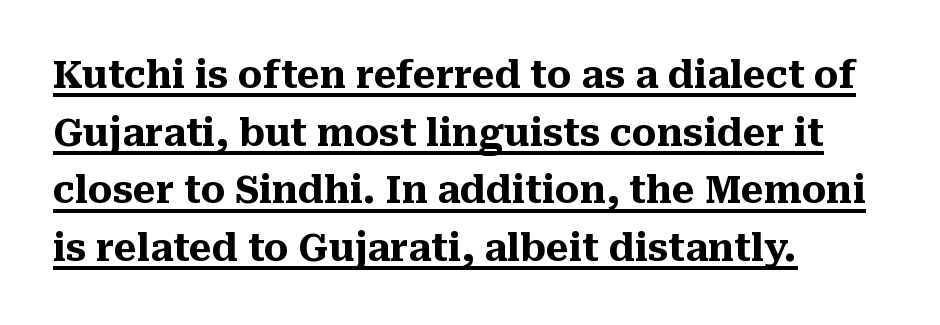
{"serif": "yes", "italic": "no", "bold": "yes", "weight": "heavy", "width": "normal", "stroke_contrast": "medium", "x_height": "medium", "monospaced": "no", "underline": "yes", "align": "left", "line_spacing": "normal", "line_spacing_ratio": 1.56, "letter_spacing": "normal", "letter_spacing_em": 0.0, "glyph_px": 37}
